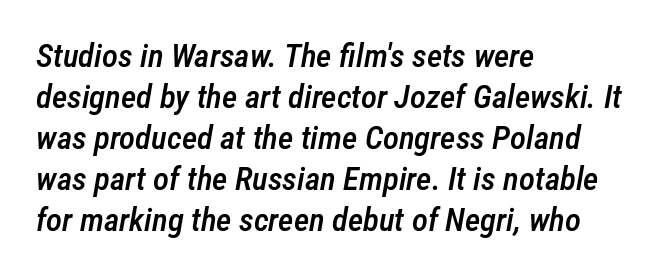
The image shows 33 px semibold, condensed type, italic (leaning right); set left-aligned, line spacing 1.24x, normal letter spacing, not underlined; low stroke contrast and a medium x-height.
